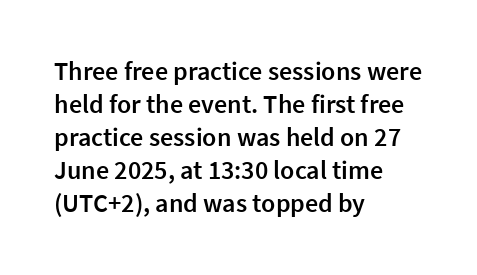
{"italic": "no", "bold": "semi", "underline": "no", "align": "left", "line_spacing": "normal", "line_spacing_ratio": 1.27, "letter_spacing": "normal", "letter_spacing_em": 0.0, "glyph_px": 26}
